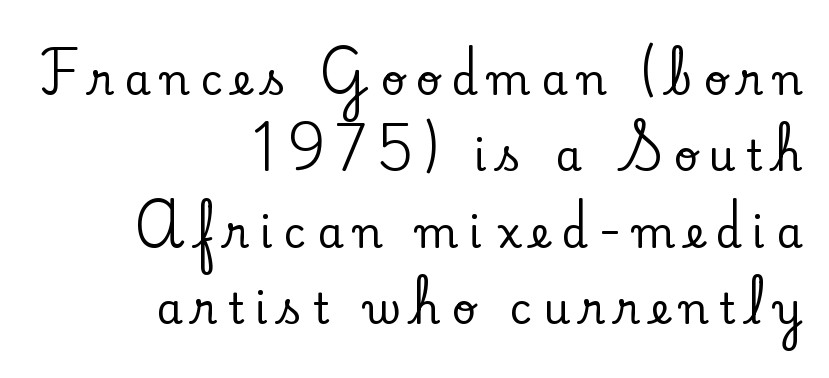
{"serif": "yes", "italic": "no", "width": "normal", "stroke_contrast": "low", "x_height": "small", "monospaced": "no", "underline": "no", "align": "right", "line_spacing_ratio": 1.82, "letter_spacing": "wide", "letter_spacing_em": 0.26, "glyph_px": 42}
